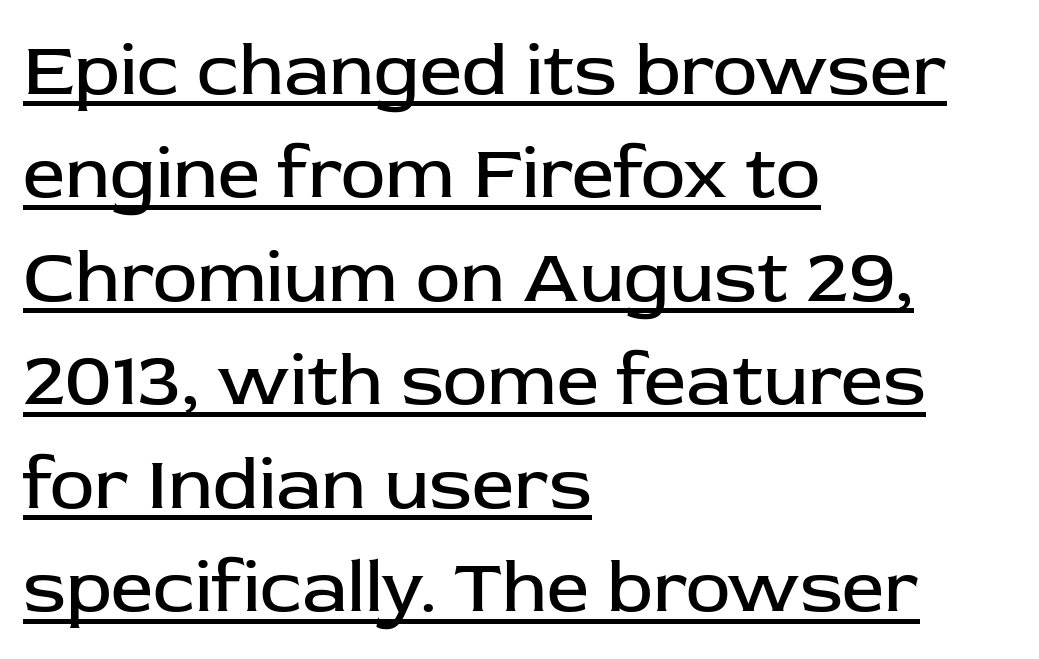
The image shows 75 px regular-weight sans-serif type, upright; set left-aligned, normal line spacing (1.38x), normal letter spacing, underlined; low stroke contrast and a medium x-height.
